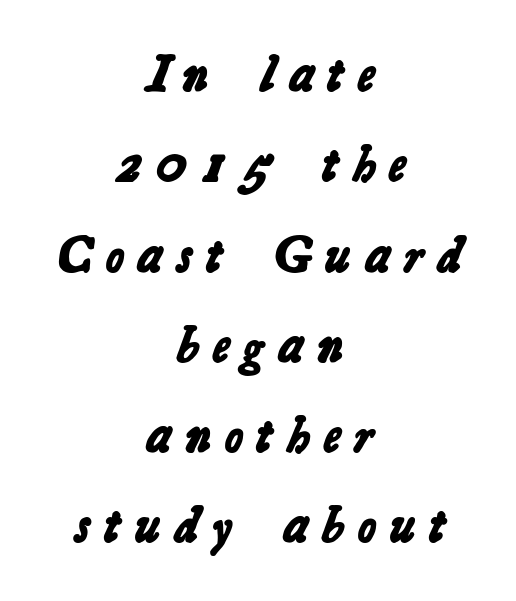
Glyph-to-glyph distance is far greater than everyday printed text. Weight: bold. Check the space under the baseline: it is left empty. Horizontally, the lines are justified to the midpoint only. Looks like regular typesetting: each glyph gets only the width it needs.
